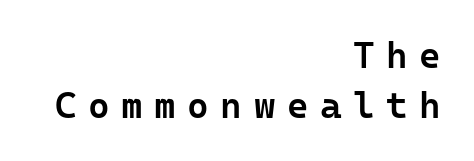
Q: Is the text bold? A: Semi-bold.
Q: Is the text italic (slanted)? A: No, it is upright.
Q: Is the typeface a serif or a sans-serif typeface? A: Sans-serif.
Q: Is the text underlined? A: No.
Q: How is the paragraph aligned? A: Right-aligned.
Q: Is the spacing between letters normal or unusually wide? A: Unusually wide.
Q: Is the spacing between lines tight, normal or loose? A: Normal.
Q: Width (condensed, normal, or wide)? A: Normal.
Q: Stroke contrast? A: Low.
Q: x-height? A: Medium.
Q: Monospaced? A: Yes.
